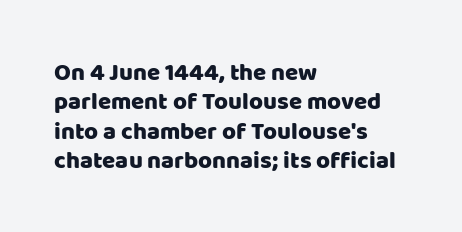
Q: Is the text italic (slanted)? A: No, it is upright.
Q: Is the text underlined? A: No.
Q: How is the paragraph aligned? A: Left-aligned.
Q: Is the spacing between letters normal or unusually wide? A: Normal.
